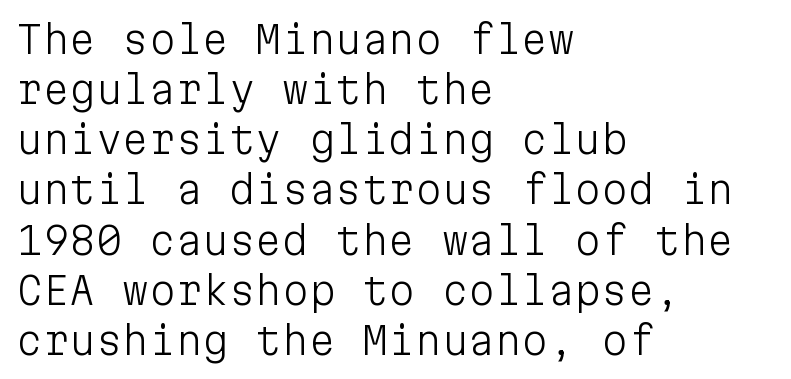
Fixed-width glyphs throughout — classic coding-font behaviour. If you measured baseline to baseline, you'd find a middling distance. This is not heavy type; no bold has been used. Style check: upright.
